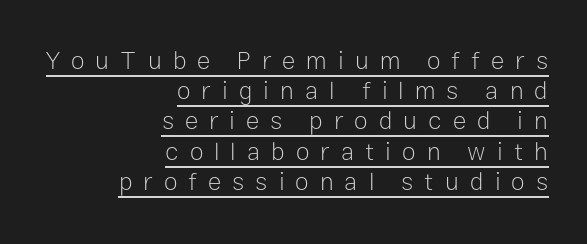
Q: Is the text bold? A: No.
Q: Is the text italic (slanted)? A: No, it is upright.
Q: Is the text underlined? A: Yes.
Q: How is the paragraph aligned? A: Right-aligned.
Q: Is the spacing between letters normal or unusually wide? A: Unusually wide.
